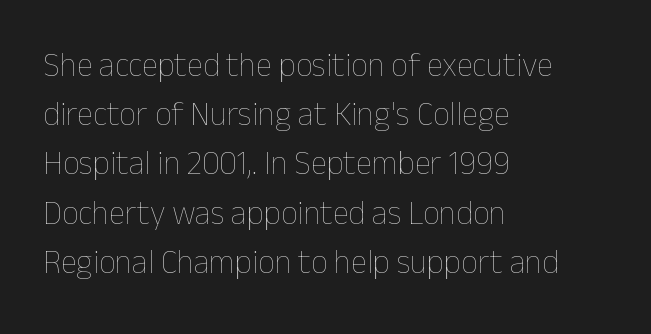
The image shows 33 px thin type, upright; set left-aligned, normal line spacing (1.49x), normal letter spacing, not underlined; low stroke contrast and a medium x-height.
